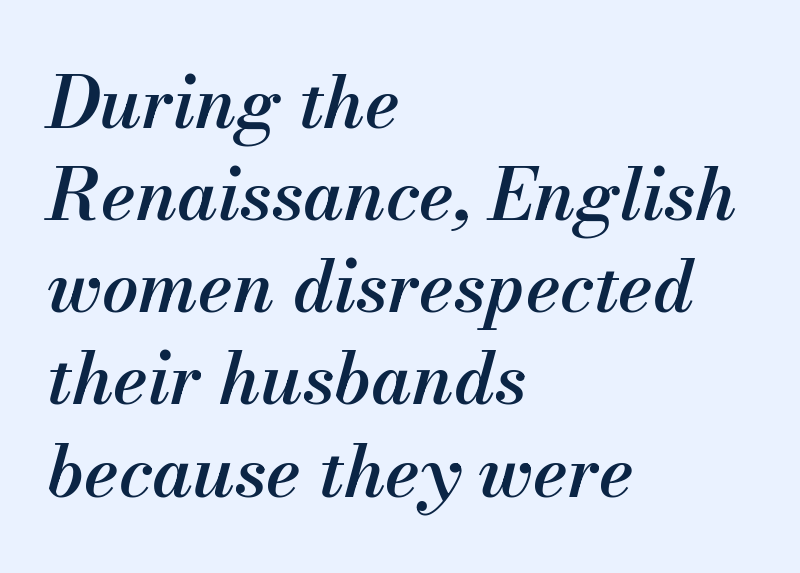
Glyph-to-glyph distance matches everyday printed text. These lines carry some extra weight — a demibold, not a full bold. Students, observe: this is what conventionally led text looks like. The whole block is typeset with a tilt. Bare-footed words on every line. The setting favours the left margin, as ordinary paragraphs usually do.
